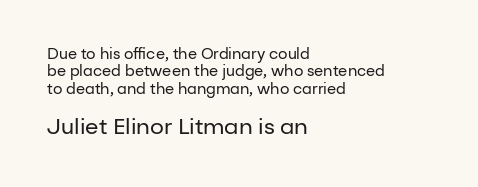
Here the glyphs are tracked normally, forming tight word shapes. Is there any slant? The stems are plumb. Words float on clear page, feet unadorned. Short and long lines alike share a common starting point at left. Heft: none added — not bold.
